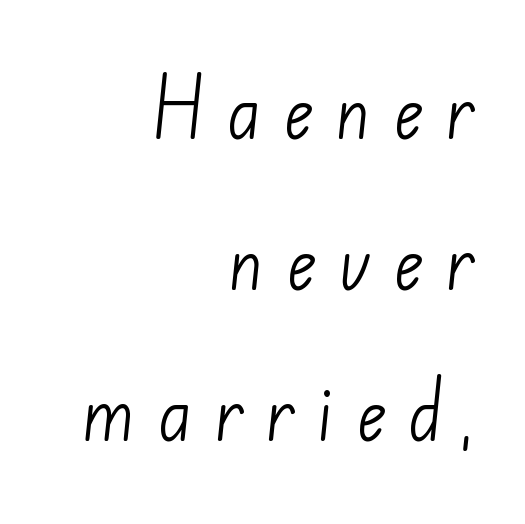
The image shows 66 px light sans-serif type; set right-aligned, loose line spacing (2.29x), unusually wide letter spacing (+0.32 em), not underlined; low stroke contrast and a small x-height.
